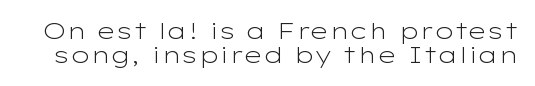
The image shows 23 px text type, upright; set tight line spacing (1.05x), normal letter spacing, not underlined.
